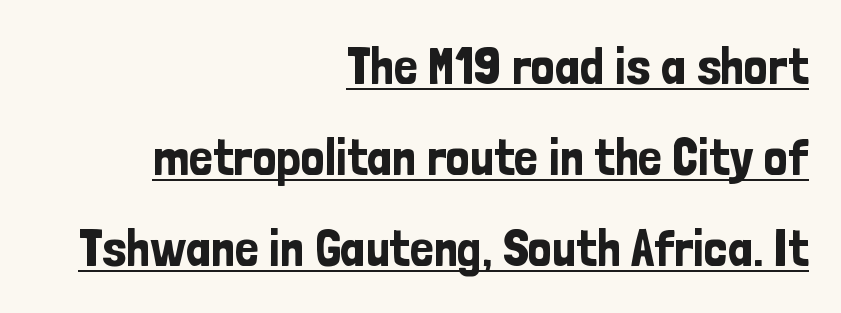
Q: Is the text italic (slanted)? A: No, it is upright.
Q: Is the typeface a serif or a sans-serif typeface? A: Sans-serif.
Q: Is the text underlined? A: Yes.
Q: How is the paragraph aligned? A: Right-aligned.
Q: Is the spacing between letters normal or unusually wide? A: Normal.
Q: Width (condensed, normal, or wide)? A: Condensed.
Q: Stroke contrast? A: Low.
Q: x-height? A: Medium.
Q: Monospaced? A: No.
